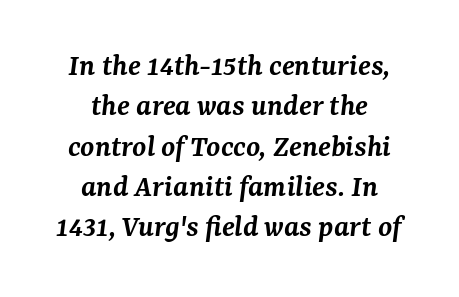
{"serif": "yes", "italic": "yes", "lean": "right", "slant_degrees": 7, "bold": "semi", "weight": "semibold", "width": "normal", "stroke_contrast": "medium", "x_height": "medium", "monospaced": "no", "underline": "no", "align": "center", "line_spacing": "normal", "line_spacing_ratio": 1.26, "letter_spacing": "normal", "letter_spacing_em": 0.0, "glyph_px": 32}
